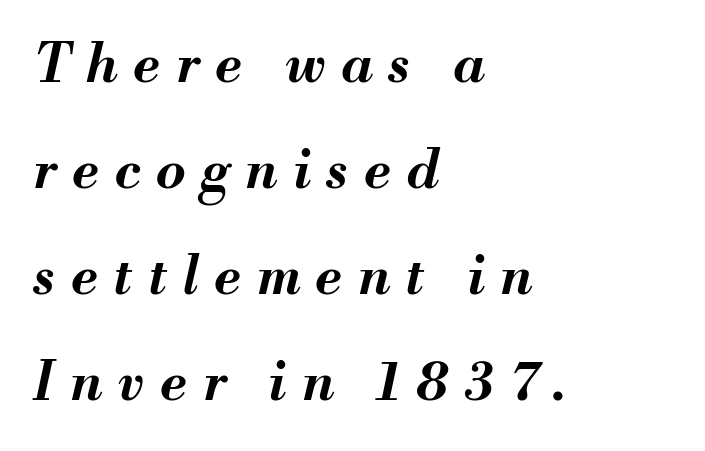
The image shows 53 px bold type, italic (leaning right); set left-aligned, loose line spacing (2.0x), unusually wide letter spacing (+0.3 em), not underlined; medium stroke contrast and a small x-height.
